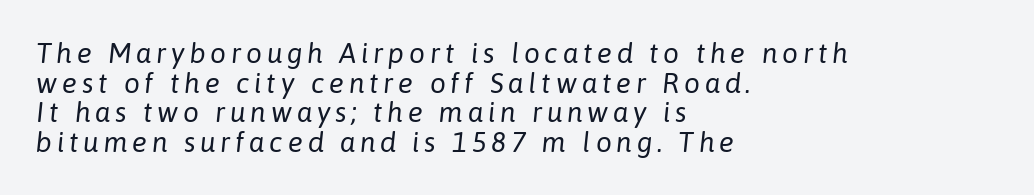
Q: Is the text bold? A: No.
Q: Is the text italic (slanted)? A: Yes, it leans right by about 6 degrees.
Q: Is the text underlined? A: No.
Q: How is the paragraph aligned? A: Left-aligned.
Q: Is the spacing between lines tight, normal or loose? A: Tight.
Q: Width (condensed, normal, or wide)? A: Normal.
Q: Stroke contrast? A: Low.
Q: x-height? A: Medium.
Q: Monospaced? A: No.
